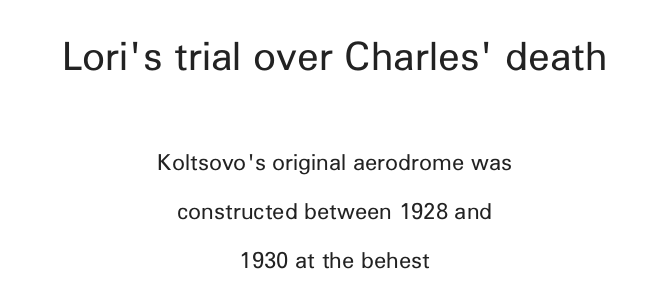
Q: Is the text bold? A: No.
Q: Is the text italic (slanted)? A: No, it is upright.
Q: Is the typeface a serif or a sans-serif typeface? A: Sans-serif.
Q: Is the text underlined? A: No.
Q: How is the paragraph aligned? A: Centered.
Q: Is the spacing between letters normal or unusually wide? A: Normal.
Q: Is the spacing between lines tight, normal or loose? A: Loose.
Q: Which block of text is set in a larger size, the first (top) or the second (bottom)? A: The first (top) one.
Q: Width (condensed, normal, or wide)? A: Normal.
Q: Stroke contrast? A: Low.
Q: x-height? A: Medium.
Q: Monospaced? A: No.
